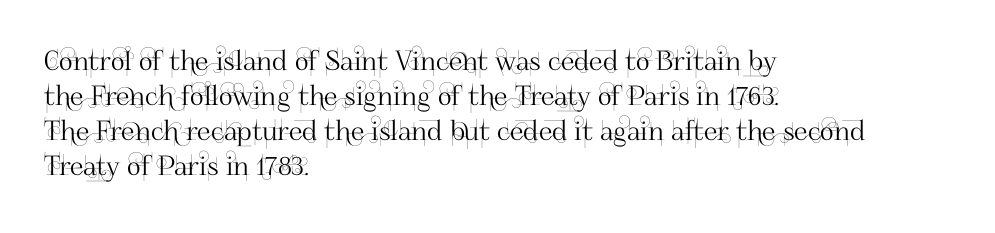
Q: Is the text italic (slanted)? A: No, it is upright.
Q: Is the text underlined? A: No.
Q: How is the paragraph aligned? A: Left-aligned.
Q: Is the spacing between letters normal or unusually wide? A: Normal.
Q: Is the spacing between lines tight, normal or loose? A: Normal.
